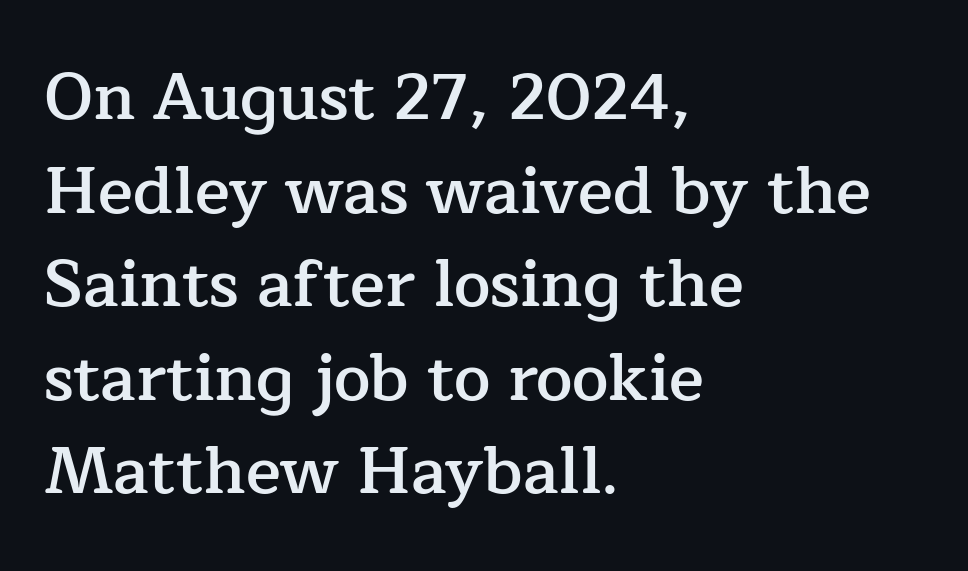
Q: Is the text bold? A: Semi-bold.
Q: Is the text italic (slanted)? A: No, it is upright.
Q: Is the typeface a serif or a sans-serif typeface? A: Serif.
Q: Is the text underlined? A: No.
Q: How is the paragraph aligned? A: Left-aligned.
Q: Is the spacing between letters normal or unusually wide? A: Normal.
Q: Is the spacing between lines tight, normal or loose? A: Normal.
Q: Width (condensed, normal, or wide)? A: Normal.
Q: Stroke contrast? A: Low.
Q: x-height? A: Medium.
Q: Monospaced? A: No.
